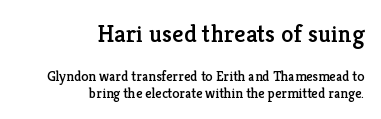
{"italic": "no", "underline": "no", "align": "right", "line_spacing_ratio": 1.2, "letter_spacing": "normal", "letter_spacing_em": 0.0, "larger_block": "first", "size_ratio": 1.79, "glyph_px": 25}
